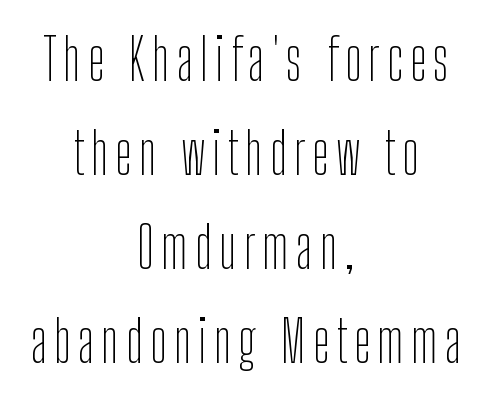
Q: Is the text bold? A: No.
Q: Is the text italic (slanted)? A: No, it is upright.
Q: Is the typeface a serif or a sans-serif typeface? A: Sans-serif.
Q: Is the text underlined? A: No.
Q: How is the paragraph aligned? A: Centered.
Q: Is the spacing between lines tight, normal or loose? A: Normal.
Q: Width (condensed, normal, or wide)? A: Condensed.
Q: Stroke contrast? A: Low.
Q: x-height? A: Medium.
Q: Monospaced? A: No.
